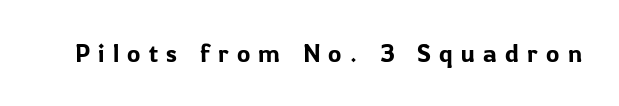
{"italic": "no", "underline": "no", "letter_spacing": "wide", "letter_spacing_em": 0.33, "glyph_px": 25}
